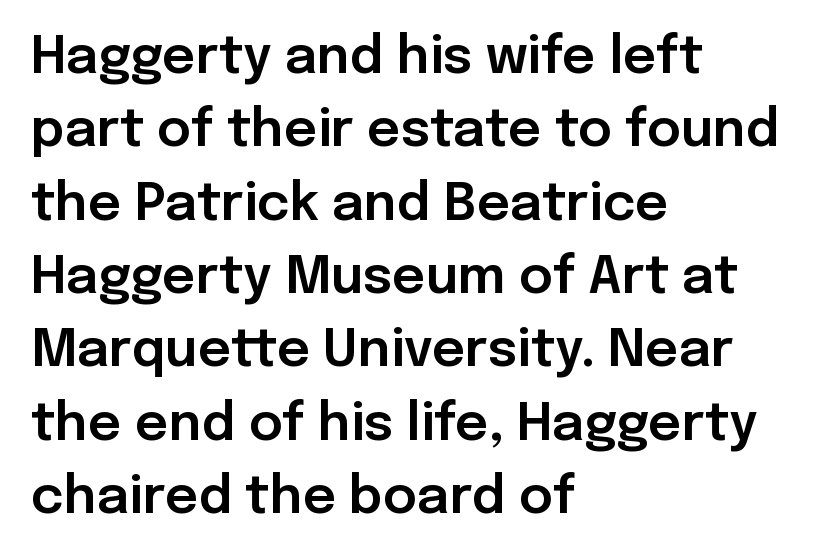
{"serif": "no", "italic": "no", "width": "normal", "stroke_contrast": "low", "x_height": "medium", "monospaced": "no", "underline": "no", "align": "left", "line_spacing": "normal", "line_spacing_ratio": 1.41, "letter_spacing": "normal", "letter_spacing_em": 0.0, "glyph_px": 52}
